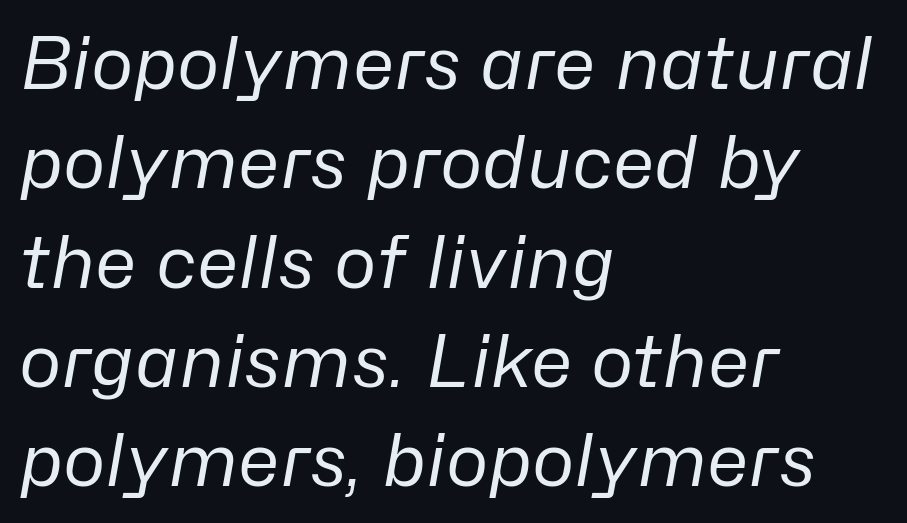
Q: Is the text bold? A: No.
Q: Is the text italic (slanted)? A: Yes, it leans right by about 10 degrees.
Q: Is the text underlined? A: No.
Q: How is the paragraph aligned? A: Left-aligned.
Q: Is the spacing between letters normal or unusually wide? A: Normal.
Q: Is the spacing between lines tight, normal or loose? A: Normal.
Q: Width (condensed, normal, or wide)? A: Normal.
Q: Stroke contrast? A: Low.
Q: x-height? A: Medium.
Q: Monospaced? A: No.
